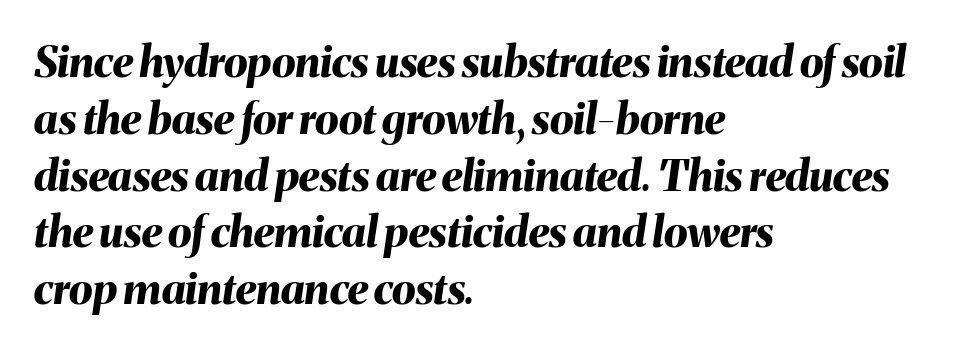
{"italic": "yes", "lean": "right", "slant_degrees": 8, "bold": "yes", "weight": "bold", "width": "normal", "stroke_contrast": "medium", "x_height": "medium", "monospaced": "no", "underline": "no", "align": "left", "line_spacing": "normal", "line_spacing_ratio": 1.32, "letter_spacing": "normal", "letter_spacing_em": 0.0, "glyph_px": 43}
